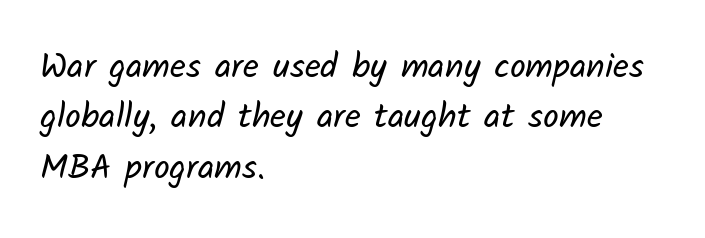
Q: Is the text bold? A: No.
Q: Is the typeface a serif or a sans-serif typeface? A: Sans-serif.
Q: Is the text underlined? A: No.
Q: How is the paragraph aligned? A: Left-aligned.
Q: Is the spacing between letters normal or unusually wide? A: Normal.
Q: Is the spacing between lines tight, normal or loose? A: Normal.
Q: Width (condensed, normal, or wide)? A: Normal.
Q: Stroke contrast? A: Low.
Q: x-height? A: Medium.
Q: Monospaced? A: No.
